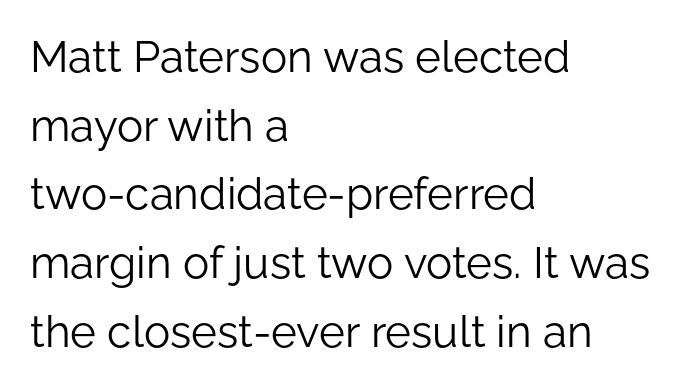
{"serif": "no", "italic": "no", "bold": "no", "weight": "light", "width": "normal", "stroke_contrast": "low", "x_height": "medium", "monospaced": "no", "underline": "no", "align": "left", "line_spacing": "normal", "line_spacing_ratio": 1.56, "letter_spacing": "normal", "letter_spacing_em": 0.0, "glyph_px": 44}
